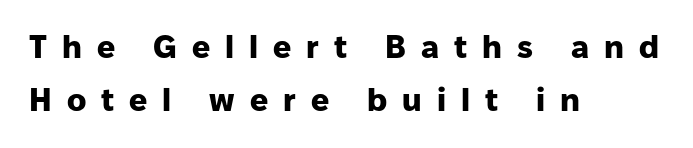
The image shows 32 px heavy sans-serif type, upright; set left-aligned, normal line spacing (1.67x), unusually wide letter spacing (+0.47 em), not underlined; low stroke contrast and a medium x-height.
